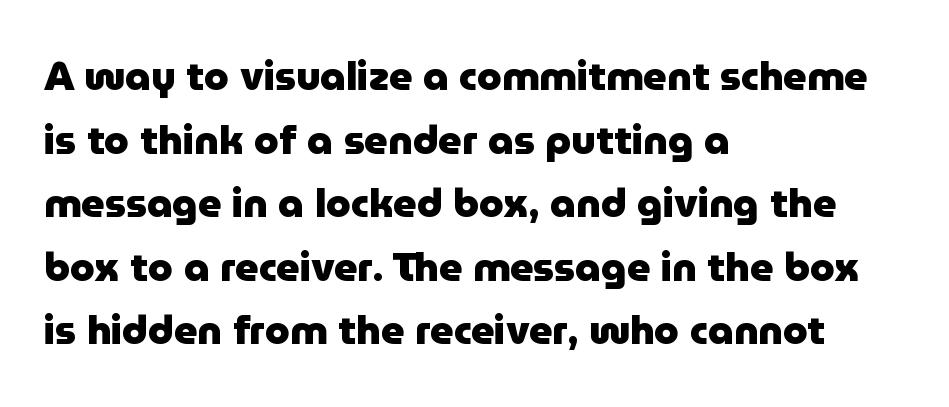
The image shows 40 px heavy sans-serif type, upright; set left-aligned, normal line spacing (1.59x), normal letter spacing, not underlined; low stroke contrast and a medium x-height.
